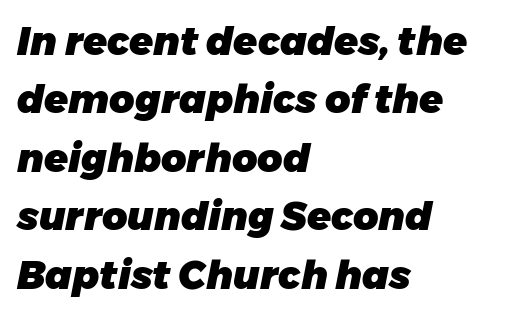
The compositor pushed each line to the left boundary. Letter spacing: default. This sample has the flowing, uneven cadence of proportional lettering. Each glyph is drawn with heavy, bold strokes. The lettering tilts uniformly, giving the passage an italic look. The rendering uses a moderate line-height, typical for paragraphs.
